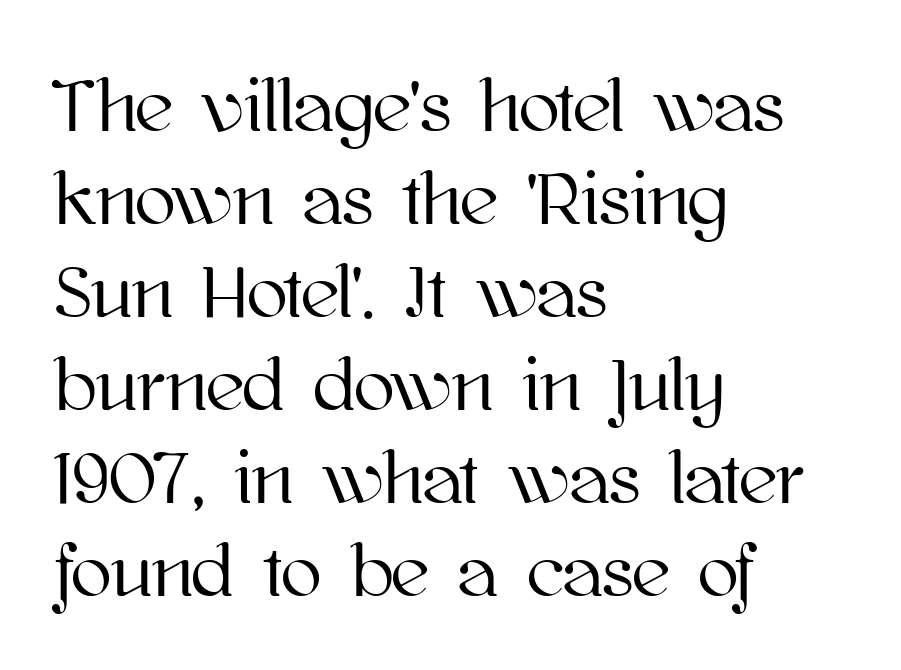
Think of a printed novel: that variable character pitch is what you see here. Typeset ragged right — the left edge is the straight one. Unmarked baselines from the first word to the last. These lines were composed using upright roman letters.
